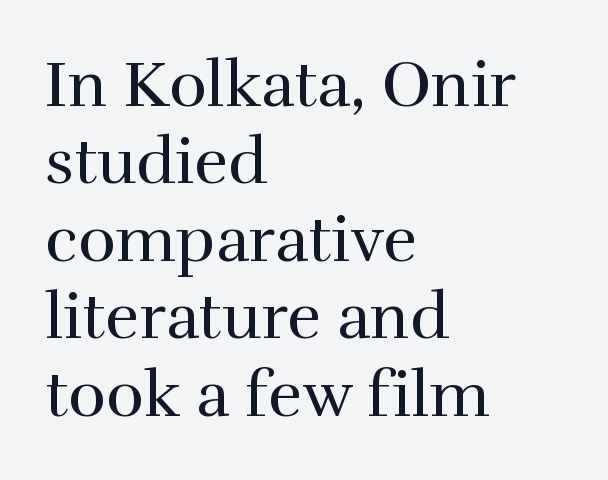
Typeset ragged right — the left edge is the straight one. Is the stroke heavy? The answer is a plain regular-or-lighter. The gap between lines stays unmarked. There is no visible air inserted between adjacent glyphs. Examine the stroke ends and you'll spot serifs.
